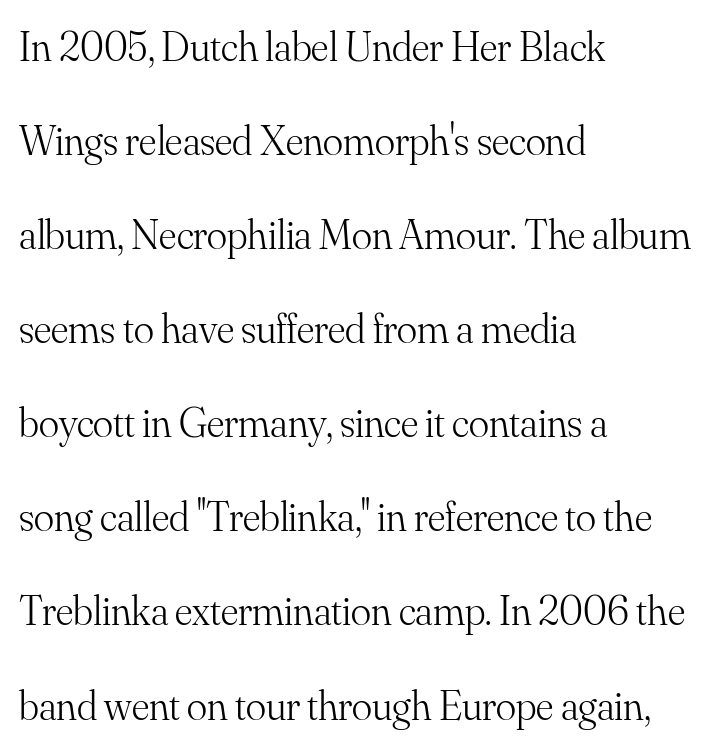
{"serif": "yes", "italic": "no", "bold": "no", "weight": "light", "width": "normal", "stroke_contrast": "medium", "x_height": "small", "monospaced": "no", "underline": "no", "align": "left", "line_spacing": "loose", "line_spacing_ratio": 2.24, "letter_spacing": "normal", "letter_spacing_em": 0.0, "glyph_px": 42}
